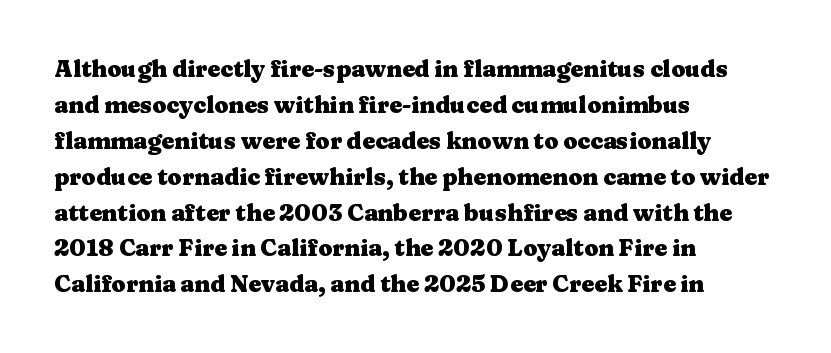
The line-height multiplier appears to be the usual default. Plain, unruled lines of type. The type is set solid horizontally, with unmodified tracking. Horizontal alignment here is leftward, the default for most running prose. Does the weight exceed regular? Yes, all the way to bold.
